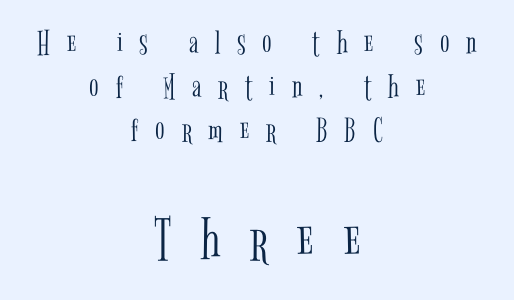
{"serif": "yes", "italic": "no", "bold": "no", "weight": "light", "width": "condensed", "stroke_contrast": "low", "x_height": "medium", "monospaced": "no", "underline": "no", "align": "center", "line_spacing": "normal", "line_spacing_ratio": 1.25, "letter_spacing": "wide", "letter_spacing_em": 0.48, "larger_block": "second", "size_ratio": 1.77, "glyph_px": 62}
